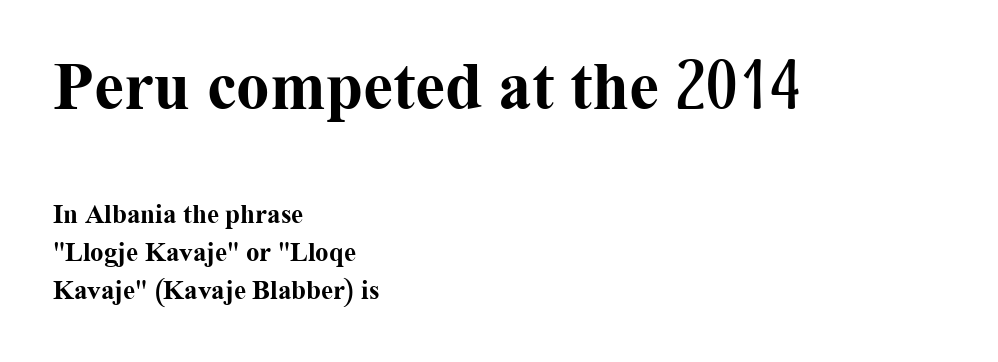
Q: Is the text bold? A: Yes.
Q: Is the text italic (slanted)? A: No, it is upright.
Q: Is the typeface a serif or a sans-serif typeface? A: Serif.
Q: Is the text underlined? A: No.
Q: How is the paragraph aligned? A: Left-aligned.
Q: Is the spacing between letters normal or unusually wide? A: Normal.
Q: Is the spacing between lines tight, normal or loose? A: Normal.
Q: Which block of text is set in a larger size, the first (top) or the second (bottom)? A: The first (top) one.
Q: Width (condensed, normal, or wide)? A: Normal.
Q: Stroke contrast? A: Medium.
Q: x-height? A: Medium.
Q: Monospaced? A: No.
